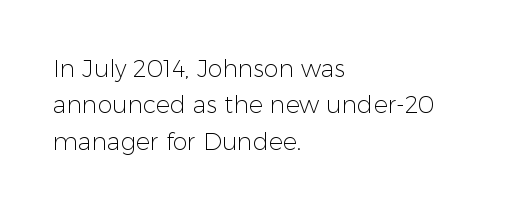
The foot of each line stays bare and open. These lines stack with their left ends in a neat column. Italic: no, the glyphs are upright roman. These lines sit exactly where default settings would place them.
